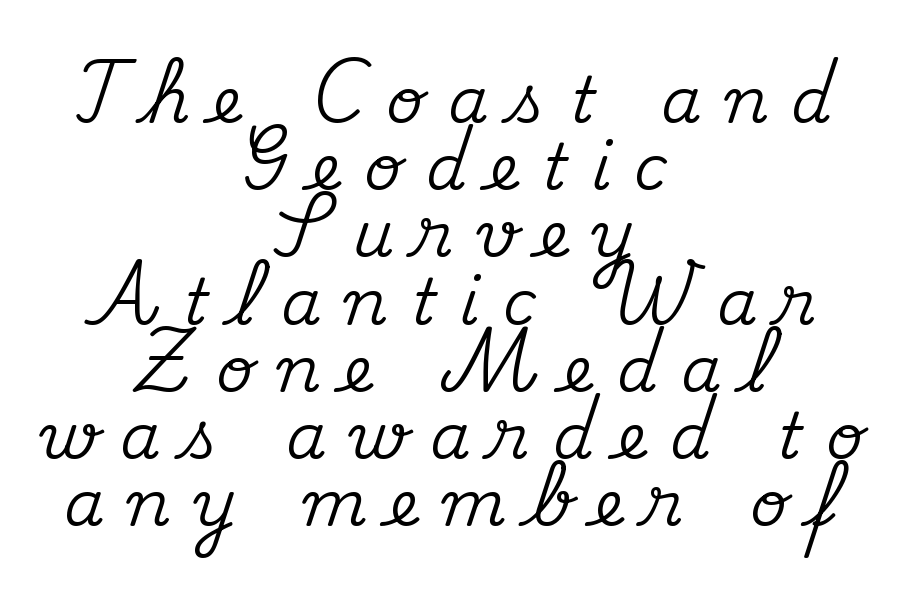
The image shows 64 px serif type; set centered, tight line spacing (1.05x), unusually wide letter spacing (+0.37 em), not underlined; medium stroke contrast and a small x-height.
